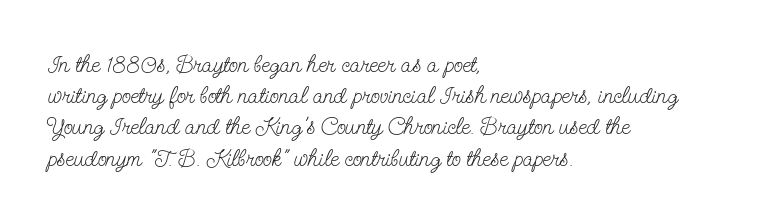
{"bold": "no", "underline": "no", "align": "left", "line_spacing": "normal", "line_spacing_ratio": 1.3, "letter_spacing": "normal", "letter_spacing_em": 0.0, "glyph_px": 24}
